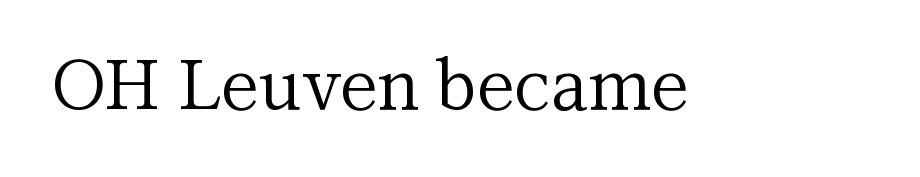
{"serif": "yes", "italic": "no", "bold": "no", "weight": "regular", "width": "normal", "stroke_contrast": "medium", "x_height": "medium", "monospaced": "no", "underline": "no", "letter_spacing": "normal", "letter_spacing_em": 0.0, "glyph_px": 70}
